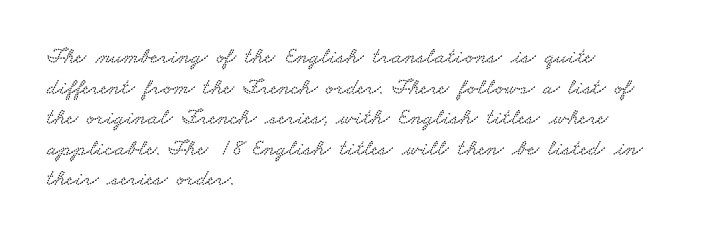
{"underline": "no", "align": "left", "line_spacing": "normal", "line_spacing_ratio": 1.33, "letter_spacing": "normal", "letter_spacing_em": 0.0, "glyph_px": 23}
